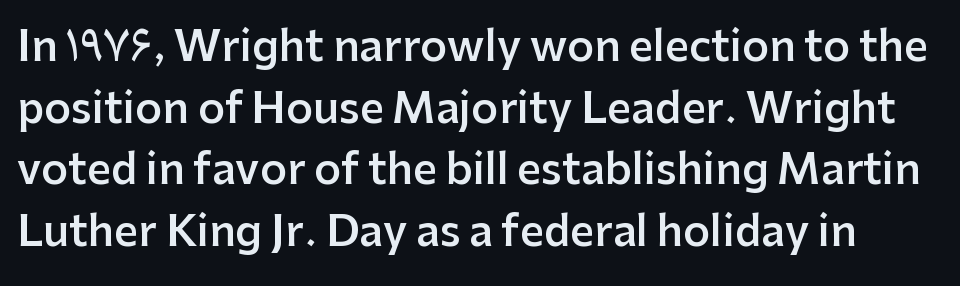
Q: Is the text bold? A: Semi-bold.
Q: Is the text italic (slanted)? A: No, it is upright.
Q: Is the typeface a serif or a sans-serif typeface? A: Sans-serif.
Q: Is the text underlined? A: No.
Q: Is the spacing between letters normal or unusually wide? A: Normal.
Q: Is the spacing between lines tight, normal or loose? A: Normal.
Q: Width (condensed, normal, or wide)? A: Normal.
Q: Stroke contrast? A: Low.
Q: x-height? A: Medium.
Q: Monospaced? A: No.
